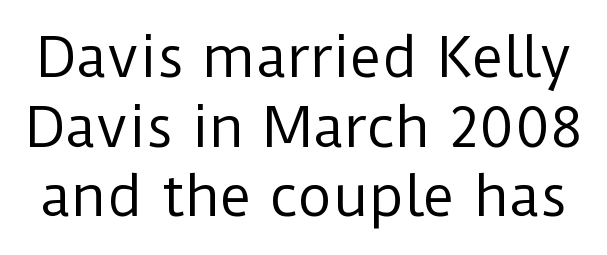
Q: Is the text bold? A: No.
Q: Is the text italic (slanted)? A: No, it is upright.
Q: Is the typeface a serif or a sans-serif typeface? A: Sans-serif.
Q: Is the text underlined? A: No.
Q: Is the spacing between letters normal or unusually wide? A: Normal.
Q: Is the spacing between lines tight, normal or loose? A: Normal.
Q: Width (condensed, normal, or wide)? A: Normal.
Q: Stroke contrast? A: Low.
Q: x-height? A: Medium.
Q: Monospaced? A: No.
